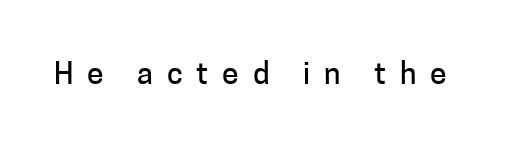
{"serif": "no", "italic": "no", "width": "normal", "stroke_contrast": "low", "x_height": "medium", "monospaced": "no", "underline": "no", "letter_spacing": "wide", "letter_spacing_em": 0.46, "glyph_px": 30}
